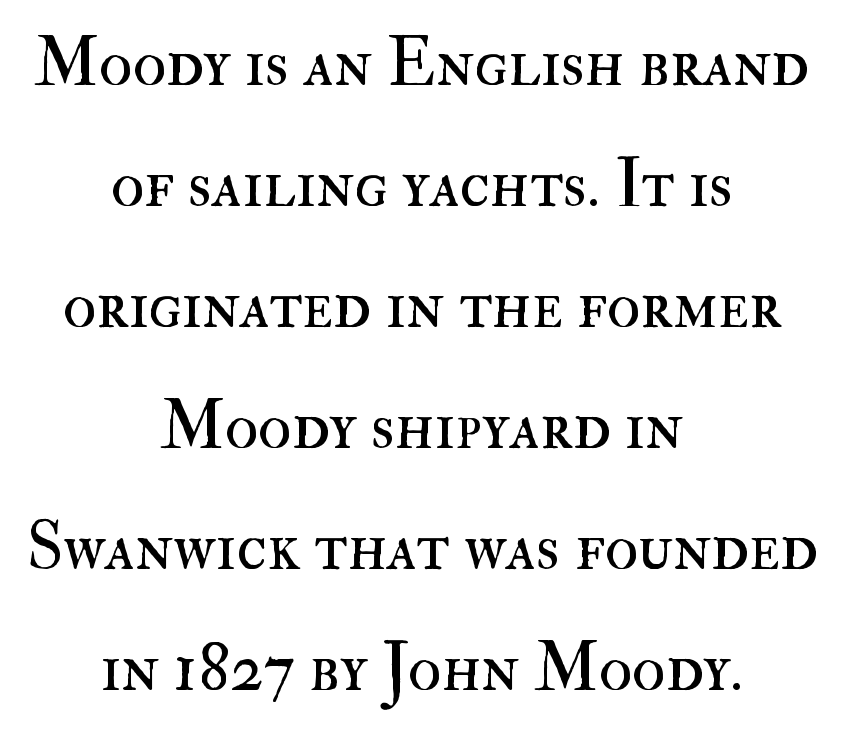
Q: Is the text bold? A: No.
Q: Is the text italic (slanted)? A: No, it is upright.
Q: Is the text underlined? A: No.
Q: How is the paragraph aligned? A: Centered.
Q: Is the spacing between letters normal or unusually wide? A: Normal.
Q: Width (condensed, normal, or wide)? A: Normal.
Q: Stroke contrast? A: High.
Q: x-height? A: Small.
Q: Monospaced? A: No.
